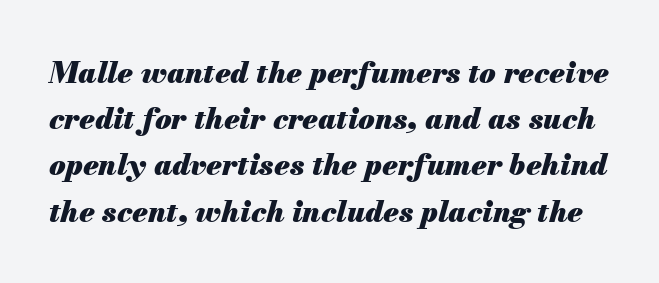
Compared with typical body copy, the letter spacing here is the same. The rendering uses a moderate line-height, typical for paragraphs. The specimen reads as italic at a glance. Varying glyph widths throughout — classic text-font behaviour. Glance below the letters and you will spot only blank space.
